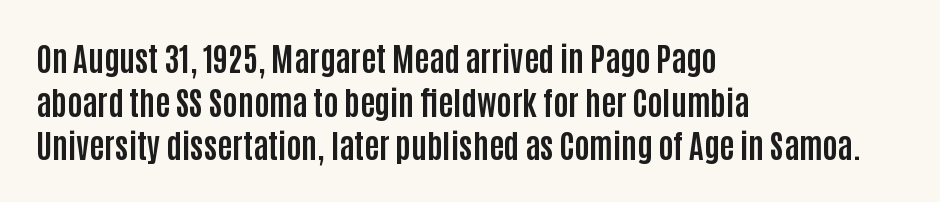
The image shows 32 px bold, condensed sans-serif type, upright; set left-aligned, normal line spacing (1.36x), normal letter spacing, not underlined; low stroke contrast and a large x-height.
